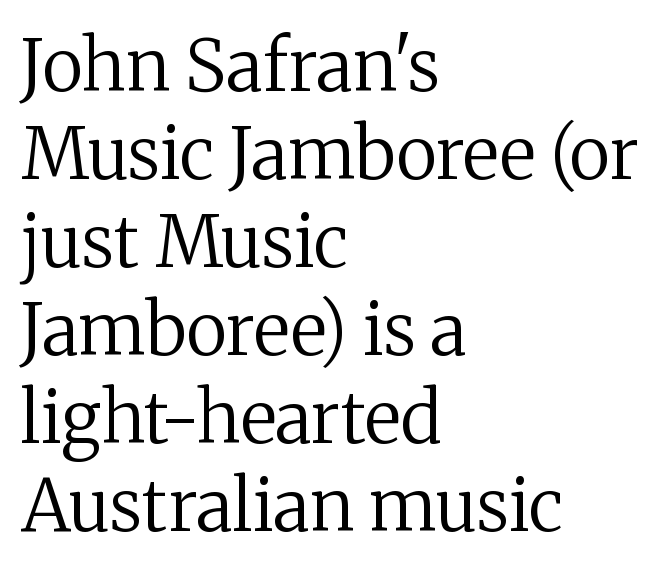
{"serif": "yes", "italic": "no", "bold": "no", "weight": "regular", "width": "normal", "stroke_contrast": "medium", "x_height": "medium", "monospaced": "no", "underline": "no", "align": "left", "line_spacing_ratio": 1.24, "letter_spacing": "normal", "letter_spacing_em": 0.0, "glyph_px": 71}
